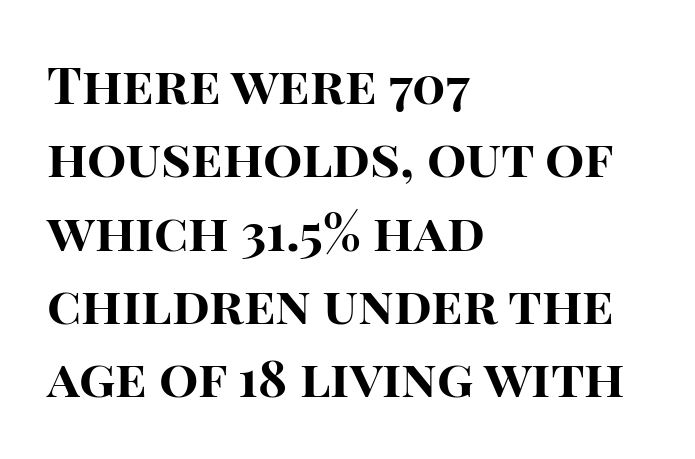
{"serif": "no", "italic": "no", "bold": "yes", "weight": "bold", "width": "normal", "stroke_contrast": "high", "x_height": "large", "monospaced": "no", "underline": "no", "align": "left", "line_spacing": "normal", "line_spacing_ratio": 1.41, "letter_spacing": "normal", "letter_spacing_em": 0.0, "glyph_px": 52}
